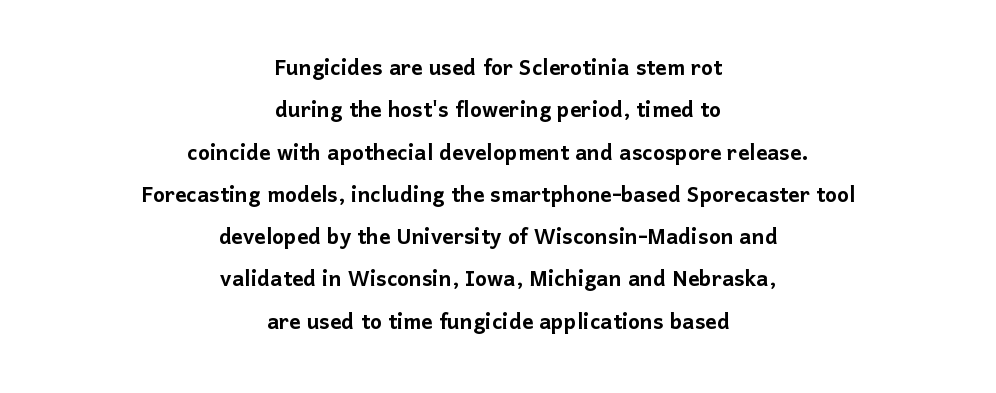
{"serif": "no", "italic": "no", "width": "normal", "stroke_contrast": "low", "x_height": "medium", "monospaced": "no", "underline": "no", "align": "center", "line_spacing": "normal", "line_spacing_ratio": 1.51, "letter_spacing": "normal", "letter_spacing_em": 0.0, "glyph_px": 28}
